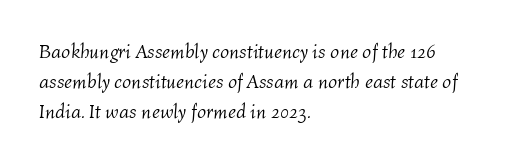
The typography opts for an oblique posture over an upright one. A bare baseline throughout the passage. Weight: regular or lighter. In CSS terms this would be text-align: left.
